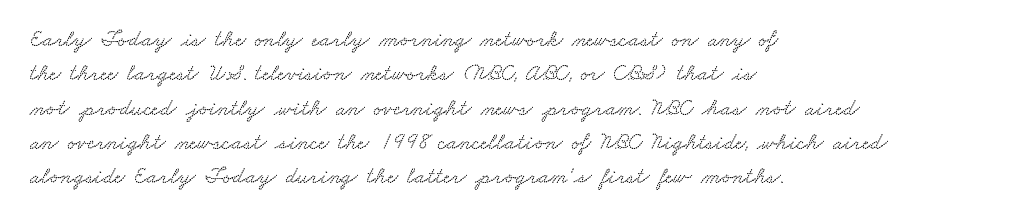
The image shows 23 px text type; set left-aligned, normal line spacing (1.49x), normal letter spacing, not underlined.
